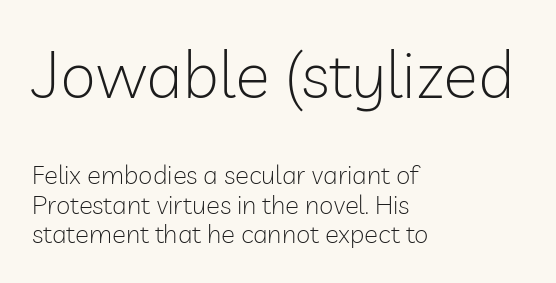
Q: Is the text bold? A: No.
Q: Is the text italic (slanted)? A: No, it is upright.
Q: Is the typeface a serif or a sans-serif typeface? A: Sans-serif.
Q: Is the text underlined? A: No.
Q: How is the paragraph aligned? A: Left-aligned.
Q: Is the spacing between letters normal or unusually wide? A: Normal.
Q: Is the spacing between lines tight, normal or loose? A: Tight.
Q: Which block of text is set in a larger size, the first (top) or the second (bottom)? A: The first (top) one.
Q: Width (condensed, normal, or wide)? A: Normal.
Q: Stroke contrast? A: Low.
Q: x-height? A: Medium.
Q: Monospaced? A: No.
